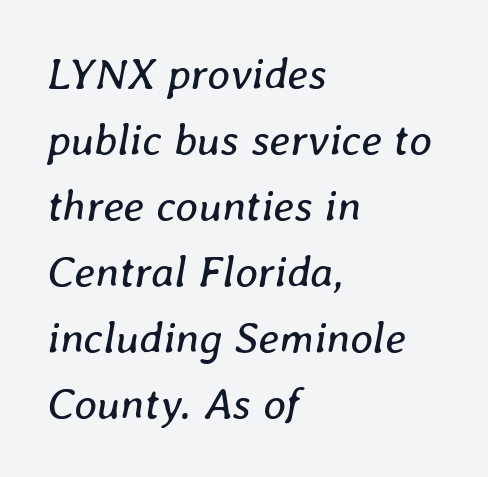
{"italic": "yes", "lean": "right", "slant_degrees": 8, "bold": "no", "weight": "regular", "width": "normal", "stroke_contrast": "low", "x_height": "medium", "monospaced": "no", "underline": "no", "align": "left", "line_spacing": "normal", "line_spacing_ratio": 1.5, "letter_spacing": "normal", "letter_spacing_em": 0.0, "glyph_px": 44}
